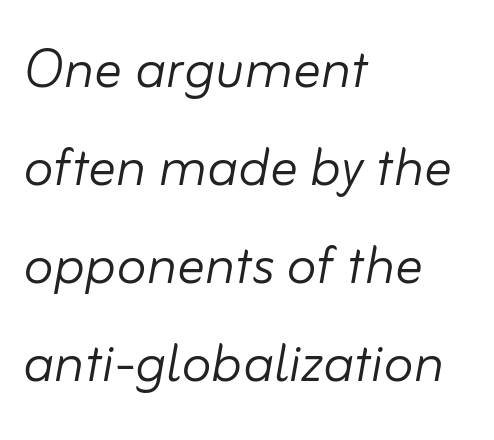
Q: Is the text bold? A: No.
Q: Is the text italic (slanted)? A: Yes, it leans right by about 10 degrees.
Q: Is the text underlined? A: No.
Q: How is the paragraph aligned? A: Left-aligned.
Q: Is the spacing between letters normal or unusually wide? A: Normal.
Q: Is the spacing between lines tight, normal or loose? A: Normal.
Q: Width (condensed, normal, or wide)? A: Normal.
Q: Stroke contrast? A: Low.
Q: x-height? A: Small.
Q: Monospaced? A: No.
